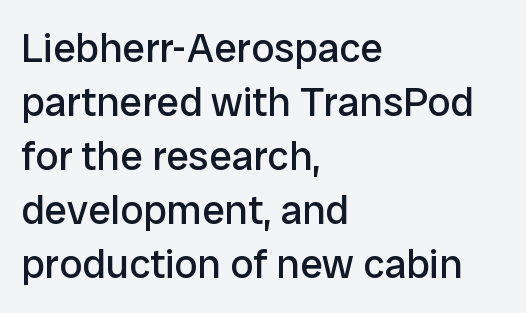
Q: Is the text bold? A: No.
Q: Is the text italic (slanted)? A: No, it is upright.
Q: Is the typeface a serif or a sans-serif typeface? A: Sans-serif.
Q: Is the text underlined? A: No.
Q: How is the paragraph aligned? A: Left-aligned.
Q: Is the spacing between letters normal or unusually wide? A: Normal.
Q: Is the spacing between lines tight, normal or loose? A: Normal.
Q: Width (condensed, normal, or wide)? A: Normal.
Q: Stroke contrast? A: Low.
Q: x-height? A: Medium.
Q: Monospaced? A: No.
